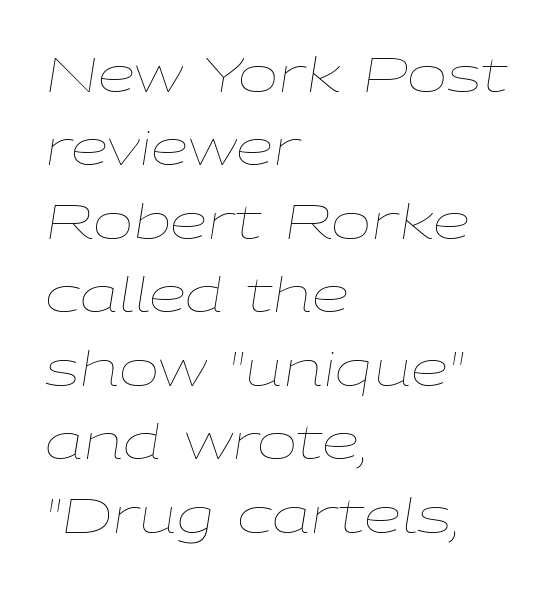
The type is set solid horizontally, with unmodified tracking. Is this a fixed-width face? No — the glyphs have proportional, varying widths. Which margin do the lines hug? The left one — the right edge is uneven. Style check: oblique.
